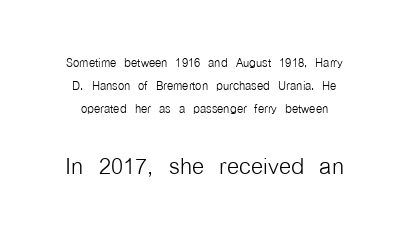
Type size steps up from the first block to the second. This sample uses an upright cut, with every glyph sitting square on the baseline. The space beneath each line is pristine and unruled. This rendering employs a face without finishing strokes, i.e., a sans-serif.
